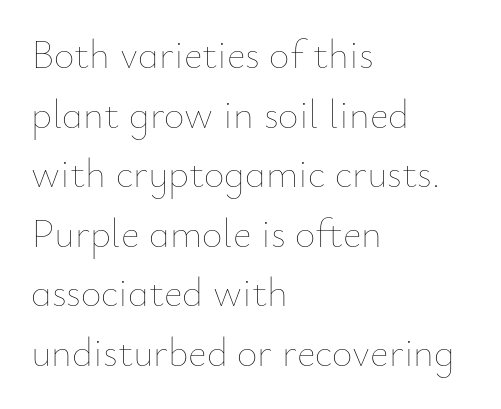
Q: Is the text bold? A: No.
Q: Is the text italic (slanted)? A: No, it is upright.
Q: Is the text underlined? A: No.
Q: How is the paragraph aligned? A: Left-aligned.
Q: Is the spacing between letters normal or unusually wide? A: Normal.
Q: Is the spacing between lines tight, normal or loose? A: Normal.
Q: Width (condensed, normal, or wide)? A: Normal.
Q: Stroke contrast? A: Low.
Q: x-height? A: Small.
Q: Monospaced? A: No.
